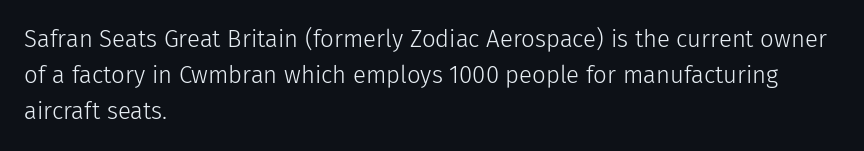
Q: Is the text bold? A: No.
Q: Is the text italic (slanted)? A: No, it is upright.
Q: Is the text underlined? A: No.
Q: How is the paragraph aligned? A: Left-aligned.
Q: Is the spacing between letters normal or unusually wide? A: Normal.
Q: Is the spacing between lines tight, normal or loose? A: Normal.
